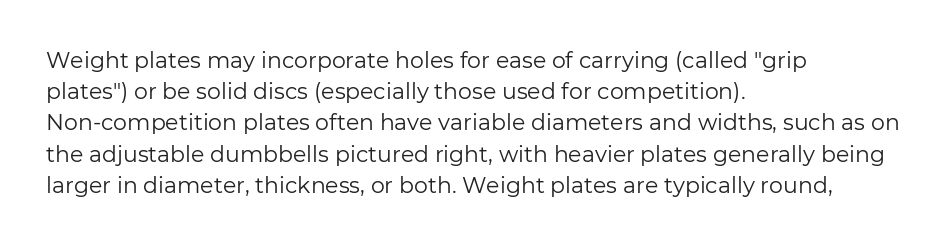
{"italic": "no", "bold": "no", "underline": "no", "align": "left", "line_spacing": "normal", "line_spacing_ratio": 1.42, "letter_spacing": "normal", "letter_spacing_em": 0.0, "glyph_px": 22}
